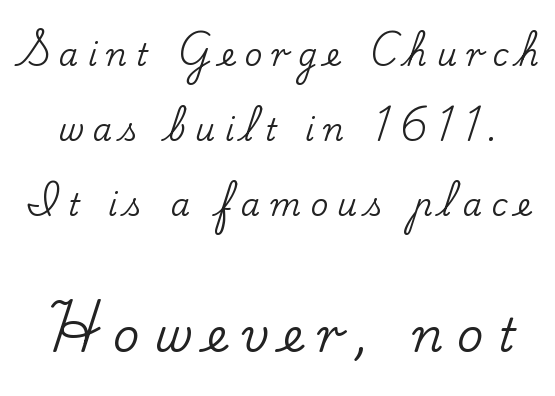
{"serif": "yes", "width": "normal", "stroke_contrast": "low", "x_height": "small", "monospaced": "no", "underline": "no", "line_spacing": "loose", "line_spacing_ratio": 2.42, "letter_spacing": "wide", "letter_spacing_em": 0.3, "larger_block": "second", "size_ratio": 1.48, "glyph_px": 46}
